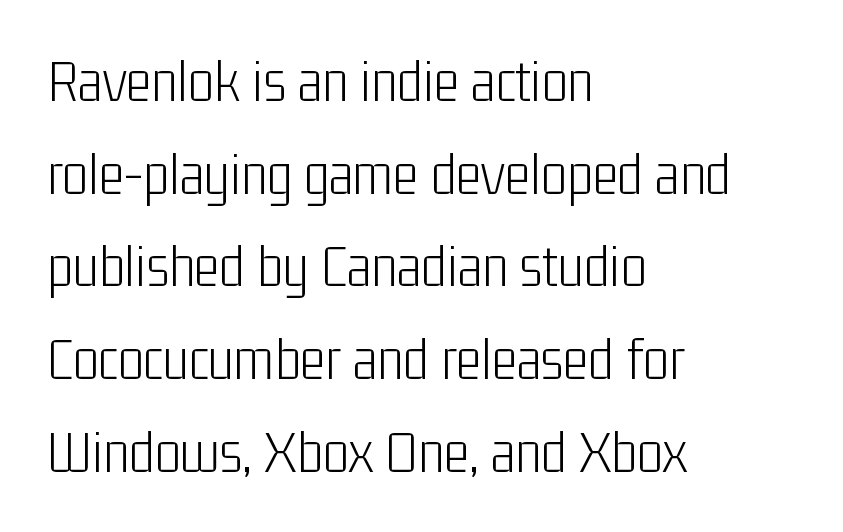
{"serif": "no", "italic": "no", "bold": "no", "weight": "light", "width": "condensed", "stroke_contrast": "low", "x_height": "medium", "monospaced": "no", "underline": "no", "align": "left", "line_spacing": "normal", "line_spacing_ratio": 1.52, "letter_spacing": "normal", "letter_spacing_em": 0.0, "glyph_px": 61}
